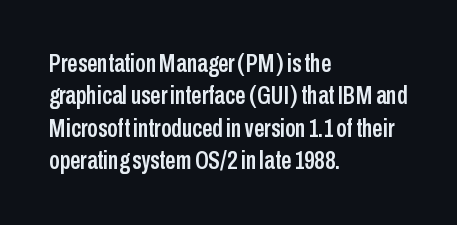
The image shows 26 px text type, upright; set left-aligned, normal line spacing (1.25x), normal letter spacing, not underlined.
